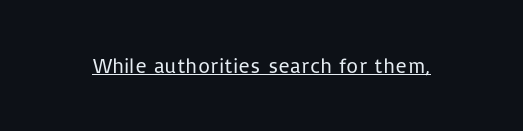
Italic: no, the glyphs are upright roman. You can see a thin bar hugging the bottom of the glyphs. Nothing heavy about these letters — not bold at all. Look at the tracking — it's just the regular setting, nothing added.
